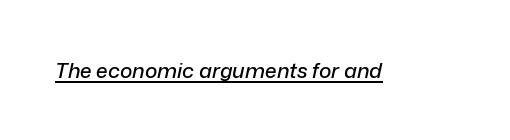
The lettering is marked with a stroke running underneath it. The lettering tilts uniformly, giving the passage an italic look. Nobody touched the tracking dial on this one.
